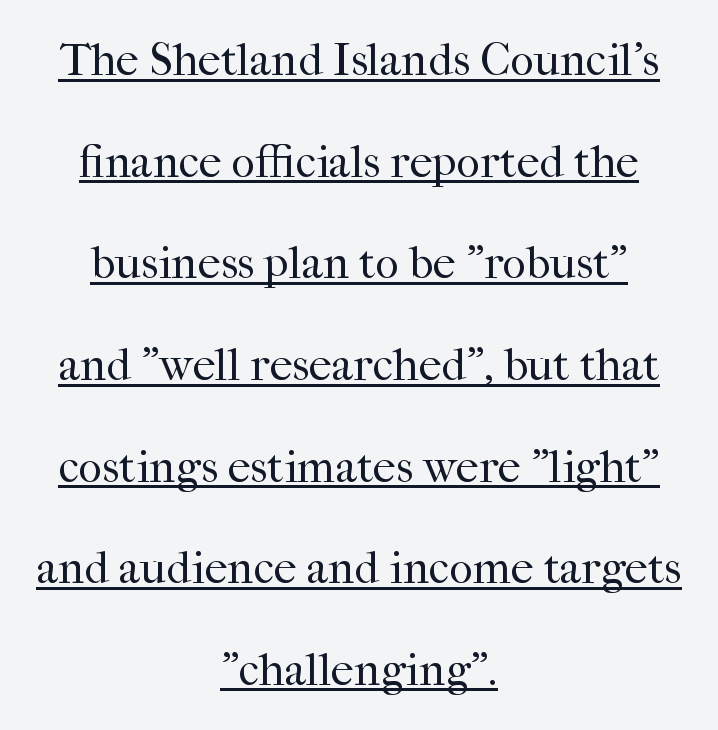
Font category for this specimen: serif. Summary of weight: not heavy and not bold. What's the leading like? Stretched, with rows far apart. When letters stand straight like this, we call the style roman or upright.
